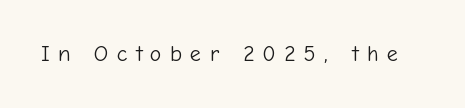
How are the letters spaced? Widely, with obvious added tracking. The letters stand straight up with perfectly vertical stems. The cut favours lightness, reaching ordinary text weight at its darkest. Decoration check: the copy has no underline.
